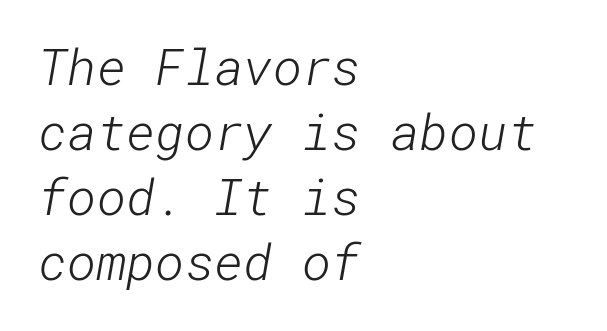
{"serif": "no", "bold": "no", "weight": "light", "width": "normal", "stroke_contrast": "low", "x_height": "medium", "underline": "no", "align": "left", "line_spacing": "normal", "line_spacing_ratio": 1.3, "letter_spacing": "normal", "letter_spacing_em": 0.0, "glyph_px": 50}
